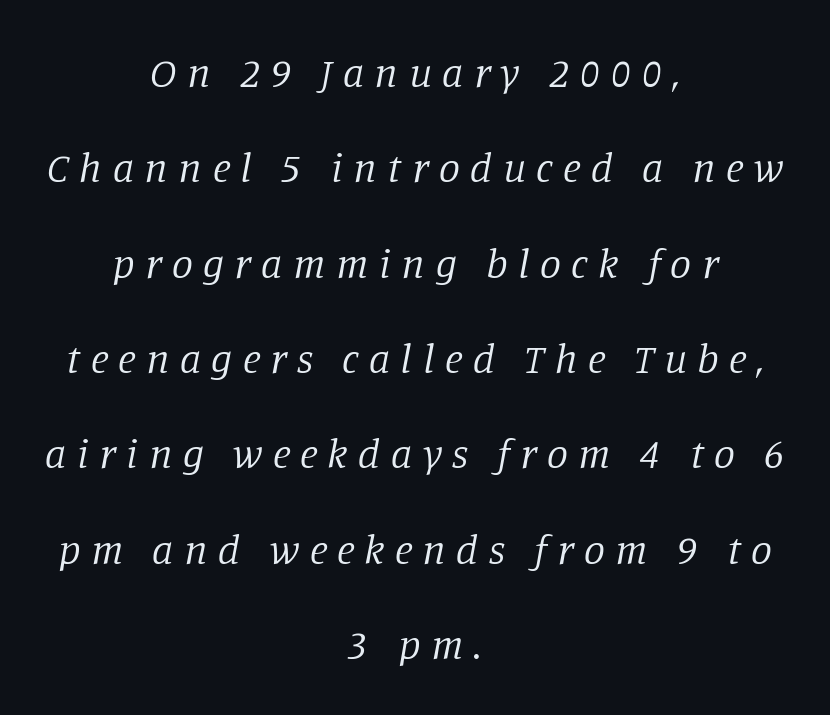
Designer's note — italics engaged. Alignment: centered. Notice the wide empty band between every row — that's loose leading. Letter spacing: wide. This reads as an unemphasized weight, regular at the heaviest.
